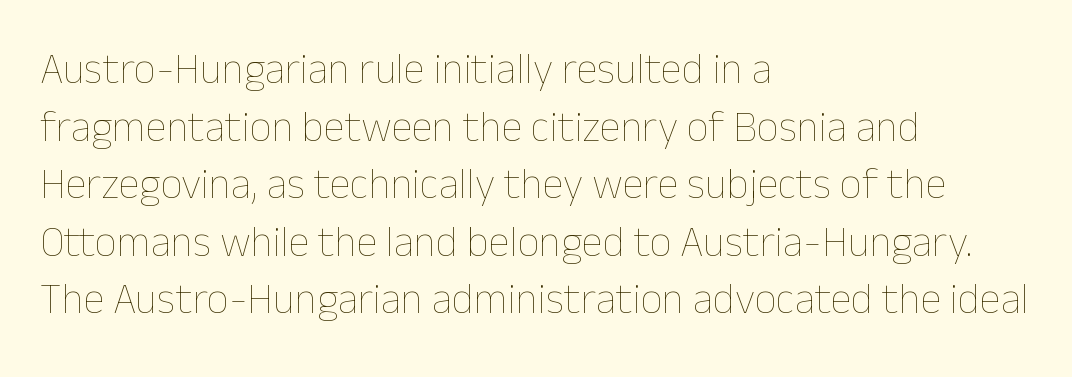
{"italic": "no", "bold": "no", "weight": "thin", "width": "normal", "stroke_contrast": "low", "x_height": "medium", "monospaced": "no", "underline": "no", "align": "left", "line_spacing": "normal", "line_spacing_ratio": 1.34, "letter_spacing": "normal", "letter_spacing_em": 0.0, "glyph_px": 43}
